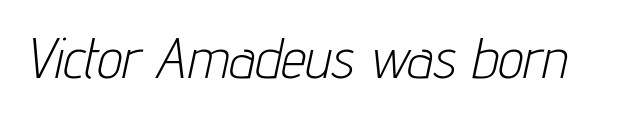
This is not heavy type; no bold has been used. Glance below the letters and you will spot only blank space. The letterforms sit shoulder to shoulder at normal distance. The face used here is proportionally spaced, like ordinary book or web type.
